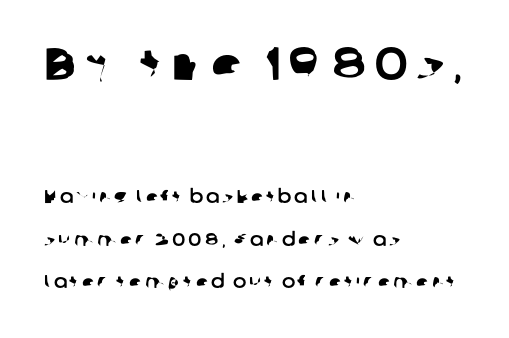
The designer dialed line spacing up above the default. The passage shown begins with its larger block and ends with its smaller one. Which margin do the lines hug? The left one — the right edge is uneven. The typeface chosen for these lines omits serifs. The foot of each line stays bare and open.
